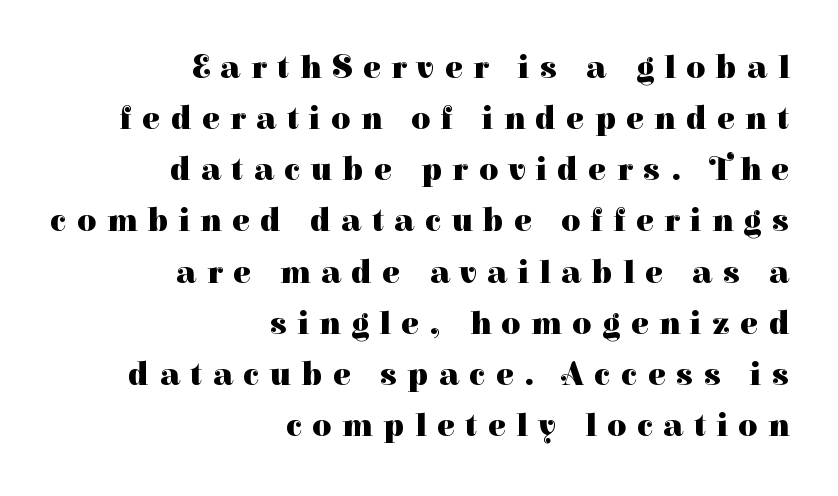
Does the type have serifs? Yes, each stem ends in a small foot. Every character sits straight up, as roman type does. Line ends are locked; line starts wander. The horizontal fit of the characters is loose and conspicuously gappy.
